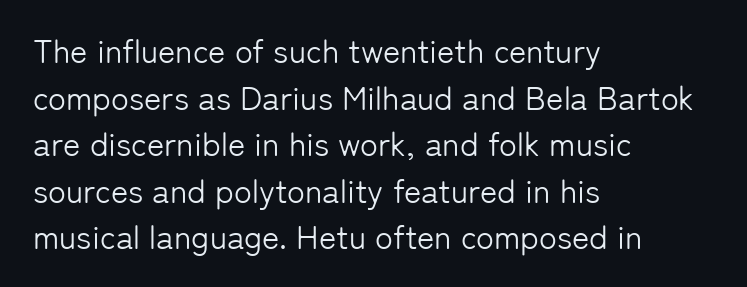
{"serif": "no", "italic": "no", "bold": "no", "weight": "light", "width": "normal", "stroke_contrast": "low", "x_height": "medium", "monospaced": "no", "underline": "no", "align": "left", "line_spacing": "normal", "line_spacing_ratio": 1.41, "letter_spacing": "normal", "letter_spacing_em": 0.0, "glyph_px": 33}
